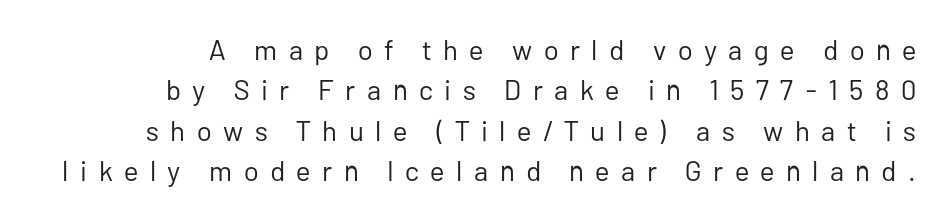
The specimen reads as upright at a glance. There is plenty of visible air inserted between adjacent glyphs. No heavy texture on the line: the type isn't bold. The designer left line spacing at the default.
